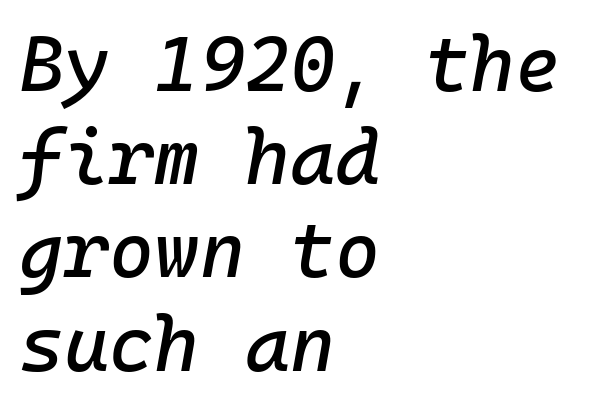
{"italic": "yes", "lean": "right", "slant_degrees": 10, "width": "normal", "stroke_contrast": "low", "x_height": "medium", "monospaced": "yes", "underline": "no", "align": "left", "line_spacing_ratio": 1.21, "letter_spacing": "normal", "letter_spacing_em": 0.0, "glyph_px": 77}
